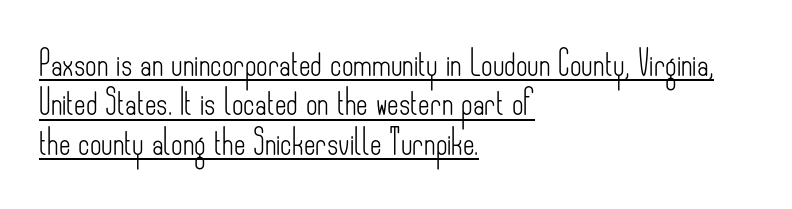
Q: Is the text bold? A: No.
Q: Is the text italic (slanted)? A: No, it is upright.
Q: Is the text underlined? A: Yes.
Q: How is the paragraph aligned? A: Left-aligned.
Q: Is the spacing between letters normal or unusually wide? A: Normal.
Q: Is the spacing between lines tight, normal or loose? A: Normal.
